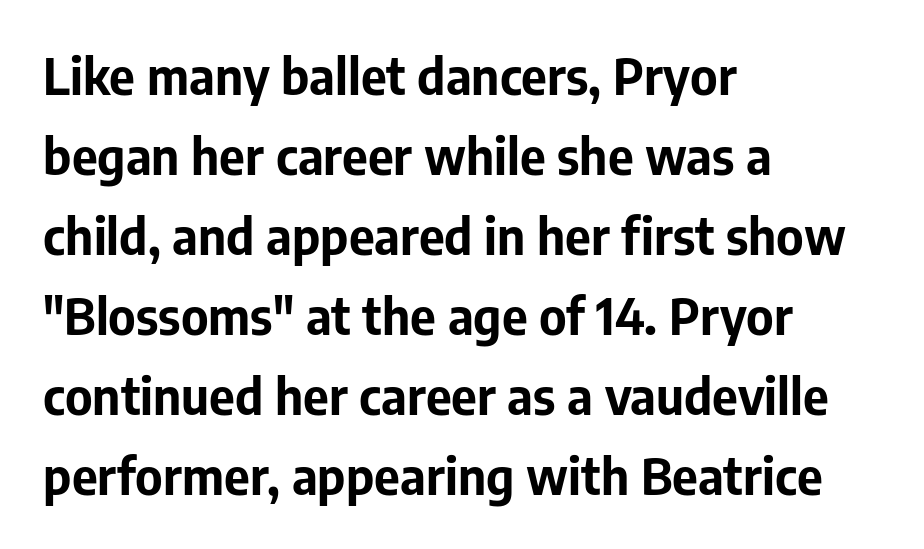
{"serif": "no", "italic": "no", "bold": "yes", "weight": "bold", "width": "normal", "stroke_contrast": "low", "x_height": "medium", "monospaced": "no", "underline": "no", "align": "left", "line_spacing": "normal", "line_spacing_ratio": 1.6, "letter_spacing": "normal", "letter_spacing_em": 0.0, "glyph_px": 50}
